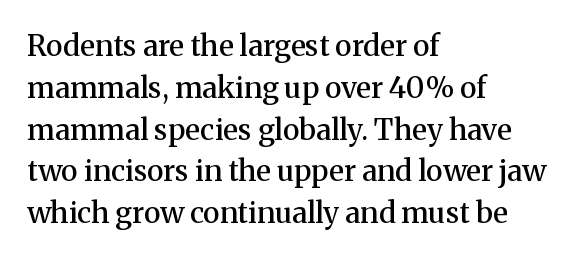
{"serif": "yes", "italic": "no", "bold": "semi", "weight": "semibold", "width": "normal", "stroke_contrast": "medium", "x_height": "medium", "monospaced": "no", "underline": "no", "align": "left", "line_spacing": "normal", "line_spacing_ratio": 1.44, "letter_spacing": "normal", "letter_spacing_em": 0.0, "glyph_px": 29}
